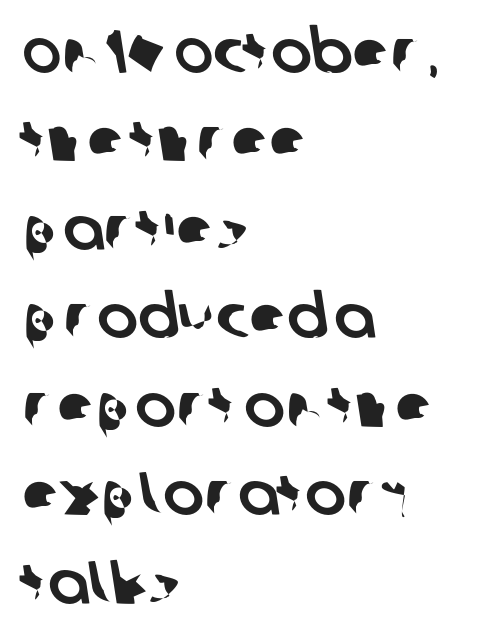
Q: Is the typeface a serif or a sans-serif typeface? A: Sans-serif.
Q: Is the text underlined? A: No.
Q: How is the paragraph aligned? A: Left-aligned.
Q: Is the spacing between letters normal or unusually wide? A: Normal.
Q: Is the spacing between lines tight, normal or loose? A: Normal.
Q: Width (condensed, normal, or wide)? A: Normal.
Q: Stroke contrast? A: Low.
Q: x-height? A: Large.
Q: Monospaced? A: No.
